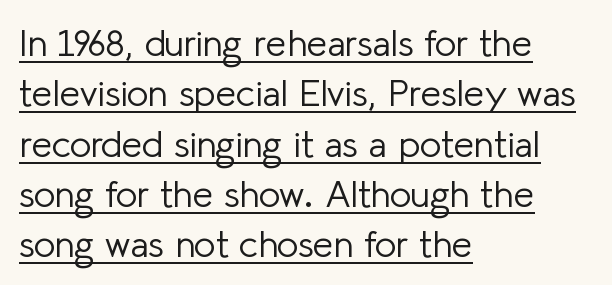
Upright lettering throughout. Type style note: lacks serifs. The space between consecutive lines is moderate. A typesetter would call this proportional, since set widths differ per character. Decoration check: the copy is underlined.
